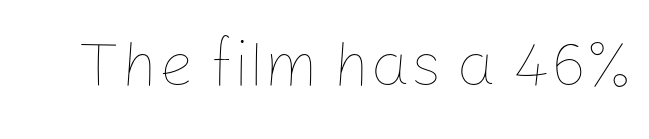
The image shows 63 px thin type, upright; set normal letter spacing, not underlined; low stroke contrast and a medium x-height.
